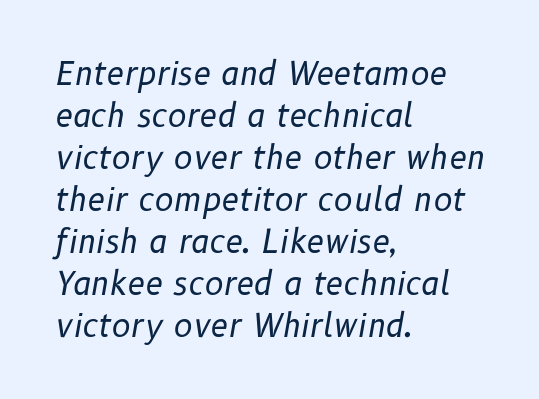
Q: Is the text bold? A: No.
Q: Is the text italic (slanted)? A: Yes, it leans right by about 10 degrees.
Q: Is the text underlined? A: No.
Q: How is the paragraph aligned? A: Left-aligned.
Q: Is the spacing between letters normal or unusually wide? A: Normal.
Q: Is the spacing between lines tight, normal or loose? A: Normal.
Q: Width (condensed, normal, or wide)? A: Normal.
Q: Stroke contrast? A: Low.
Q: x-height? A: Medium.
Q: Monospaced? A: No.
